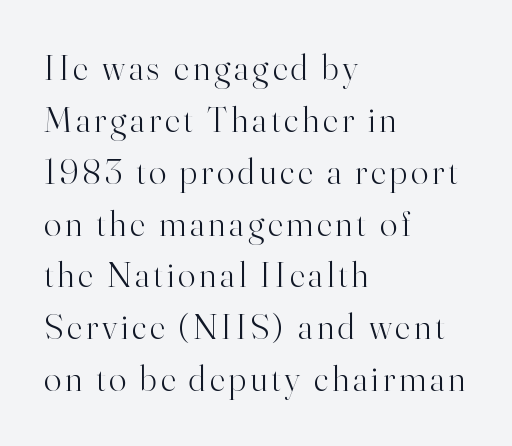
Q: Is the text bold? A: No.
Q: Is the text italic (slanted)? A: No, it is upright.
Q: Is the typeface a serif or a sans-serif typeface? A: Serif.
Q: Is the text underlined? A: No.
Q: How is the paragraph aligned? A: Left-aligned.
Q: Is the spacing between lines tight, normal or loose? A: Normal.
Q: Width (condensed, normal, or wide)? A: Normal.
Q: Stroke contrast? A: High.
Q: x-height? A: Small.
Q: Monospaced? A: No.
